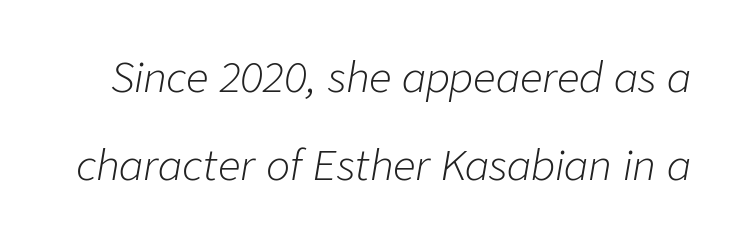
The image shows 40 px light type, italic (leaning right); set loose line spacing (2.2x), normal letter spacing, not underlined; low stroke contrast and a medium x-height.
